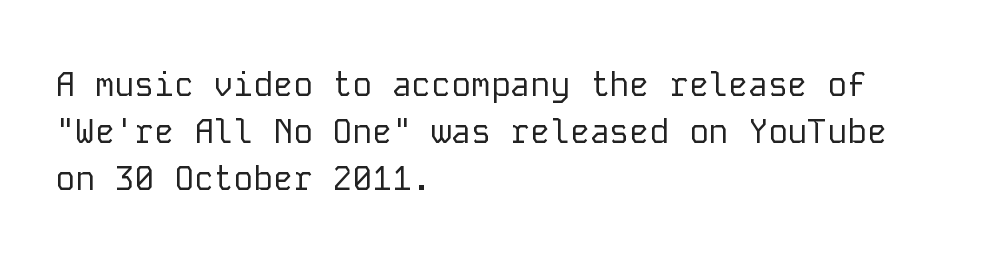
The image shows 33 px regular-weight sans-serif type, upright, monospaced; set left-aligned, normal line spacing (1.42x), normal letter spacing, not underlined; low stroke contrast and a medium x-height.
